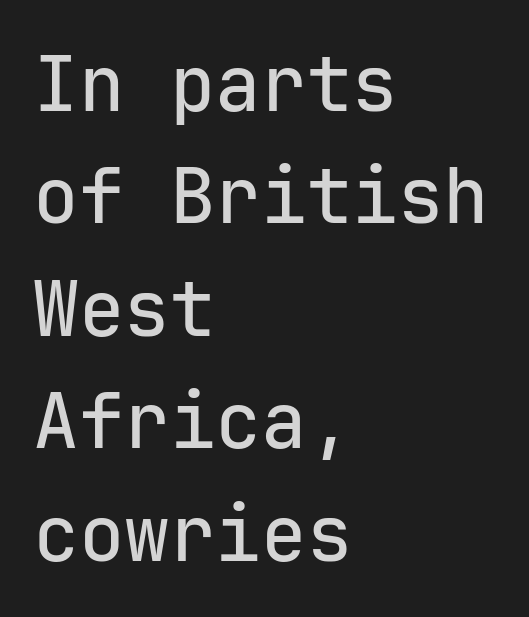
The image shows 76 px sans-serif type, upright, monospaced; set left-aligned, normal line spacing (1.48x), normal letter spacing, not underlined; low stroke contrast and a medium x-height.
